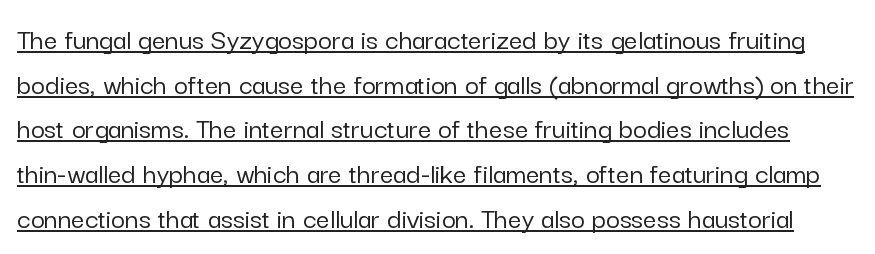
These characters rest on top of a visible drawn line. Here the designer chose a conventional face with non-uniform glyph widths. The vertical gap from one line to the next is medium. Italic: no, the glyphs are upright roman. Default kerning and tracking; the words read as compact shapes.
